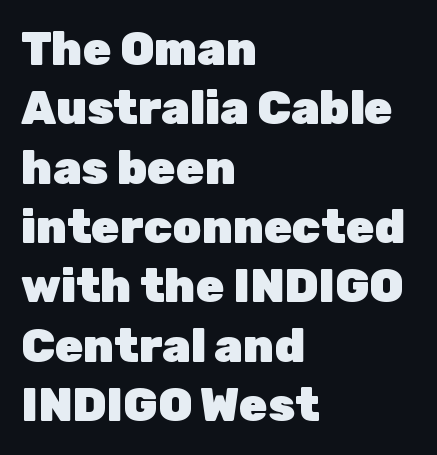
{"serif": "no", "italic": "no", "bold": "yes", "weight": "heavy", "width": "normal", "stroke_contrast": "low", "x_height": "medium", "monospaced": "no", "underline": "no", "align": "left", "line_spacing": "normal", "line_spacing_ratio": 1.29, "letter_spacing": "normal", "letter_spacing_em": 0.0, "glyph_px": 46}
